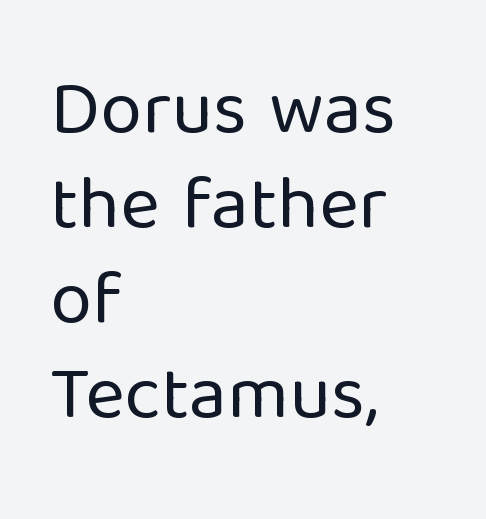
Q: Is the text bold? A: No.
Q: Is the text italic (slanted)? A: No, it is upright.
Q: Is the typeface a serif or a sans-serif typeface? A: Sans-serif.
Q: Is the text underlined? A: No.
Q: How is the paragraph aligned? A: Left-aligned.
Q: Is the spacing between letters normal or unusually wide? A: Normal.
Q: Is the spacing between lines tight, normal or loose? A: Normal.
Q: Width (condensed, normal, or wide)? A: Normal.
Q: Stroke contrast? A: Low.
Q: x-height? A: Medium.
Q: Monospaced? A: No.
